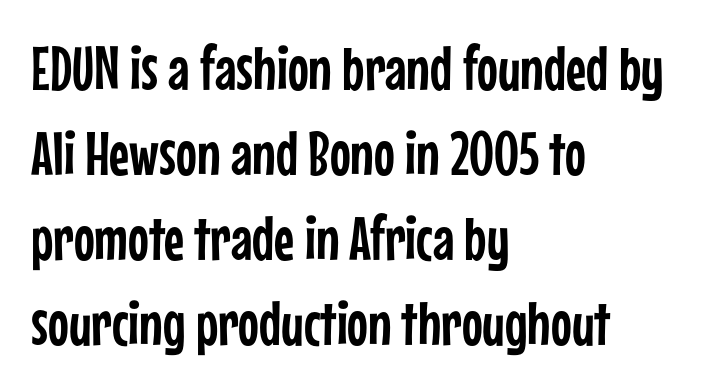
Characters follow at the spacing the type designer built in. Observe the absence of serifs on each vertical stroke in this sample. Line starts are locked; line ends wander. The string is rendered with underlining switched off. The space between consecutive lines is moderate.
